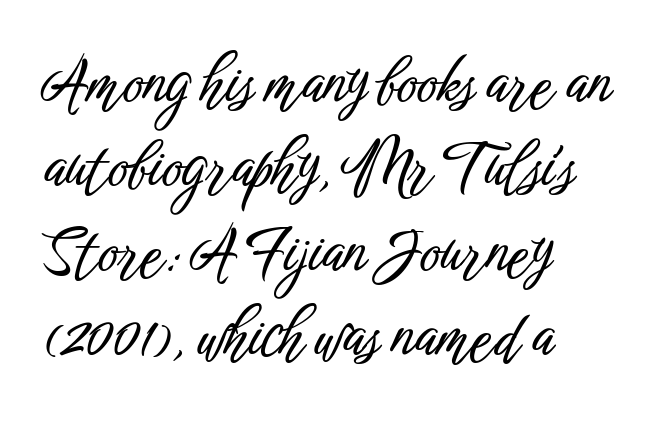
I'd call this a sans setting — the letters go barefoot. Is this a fixed-width face? No — the glyphs have proportional, varying widths. Letters rest on an invisible, unmarked baseline.
